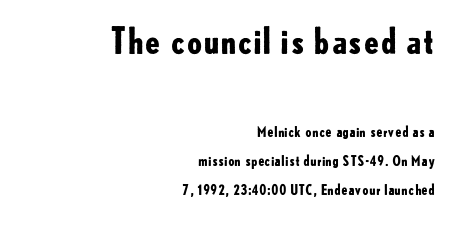
{"serif": "no", "italic": "no", "bold": "yes", "weight": "bold", "width": "normal", "stroke_contrast": "low", "x_height": "small", "monospaced": "no", "underline": "no", "align": "right", "line_spacing": "loose", "line_spacing_ratio": 2.07, "letter_spacing": "normal", "letter_spacing_em": 0.0, "larger_block": "first", "size_ratio": 2.5, "glyph_px": 35}
